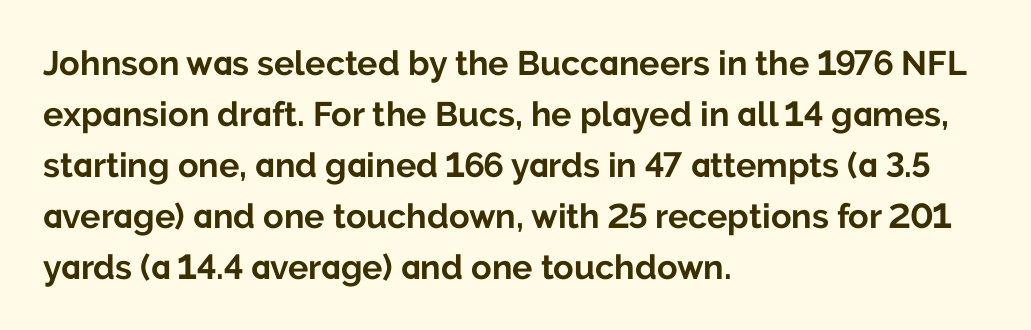
The rendering uses natural spacing where letterforms have individual widths. Nobody touched the tracking dial on this one. The rendering uses a moderate line-height, typical for paragraphs. Heavy-handed strokes throughout: this text is bold.
